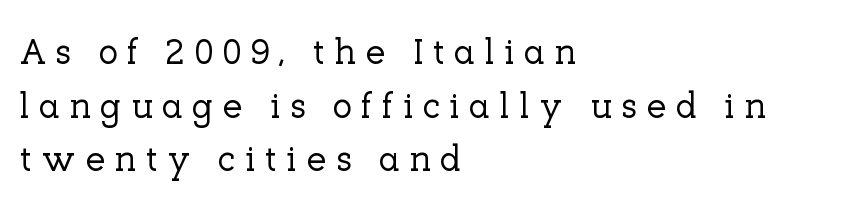
Here the designer chose a conventional face with non-uniform glyph widths. Quick note: not italic, upright. A classic flush-left, rag-right setting is used for this passage. Is there much room between lines? A standard amount, neither cramped nor airy. Someone cranked the tracking dial way up on this one.
